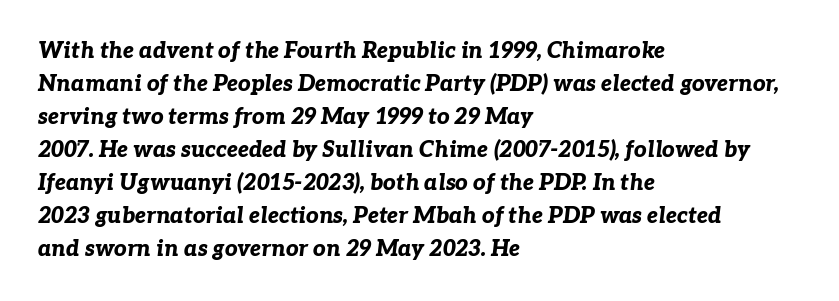
Evenly set lines give the paragraph a standard silhouette. Observe the ordinary spacing: letters are neighbours, not strangers. Slant detected: the letters are inclined. A classic flush-left, rag-right setting is used for this passage. The letters are bold, with thick, heavy strokes. Just letters on the line, the space beneath them empty.
